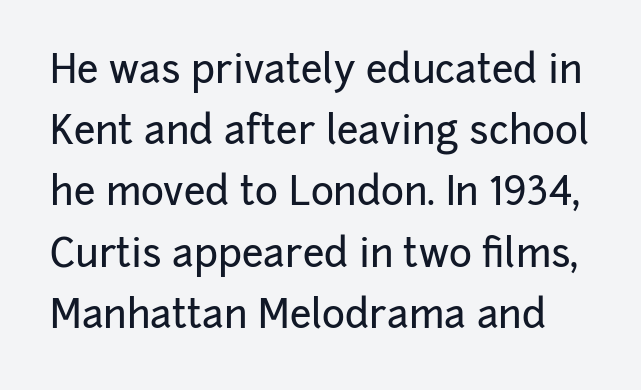
Spacing between characters is what you'd get straight out of the box. Every character sits straight up, as roman type does. A typesetter would label this face a sans. Do the characters align in a grid? No, the font is proportional. Regular leading.
